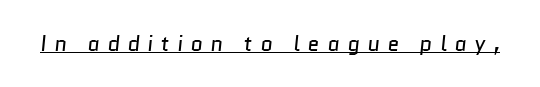
{"bold": "no", "underline": "yes", "letter_spacing": "wide", "letter_spacing_em": 0.37, "glyph_px": 21}
